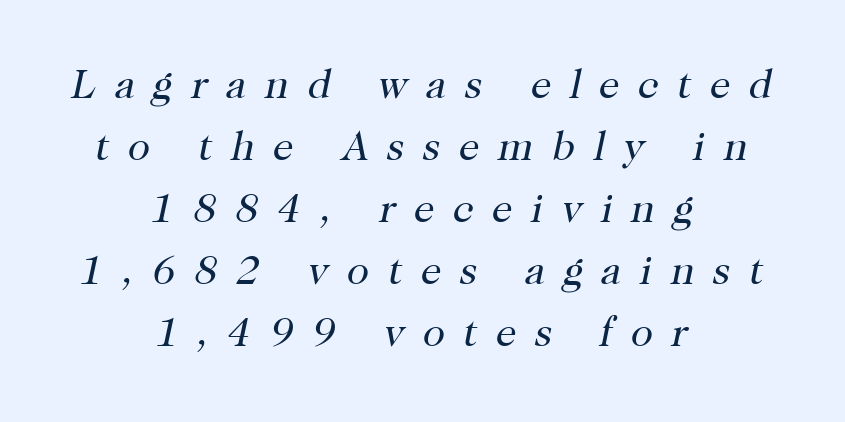
Q: Is the text bold? A: No.
Q: Is the text italic (slanted)? A: Yes, it leans right by about 12 degrees.
Q: Is the typeface a serif or a sans-serif typeface? A: Serif.
Q: Is the text underlined? A: No.
Q: How is the paragraph aligned? A: Centered.
Q: Is the spacing between letters normal or unusually wide? A: Unusually wide.
Q: Is the spacing between lines tight, normal or loose? A: Normal.
Q: Width (condensed, normal, or wide)? A: Normal.
Q: Stroke contrast? A: High.
Q: x-height? A: Medium.
Q: Monospaced? A: No.
